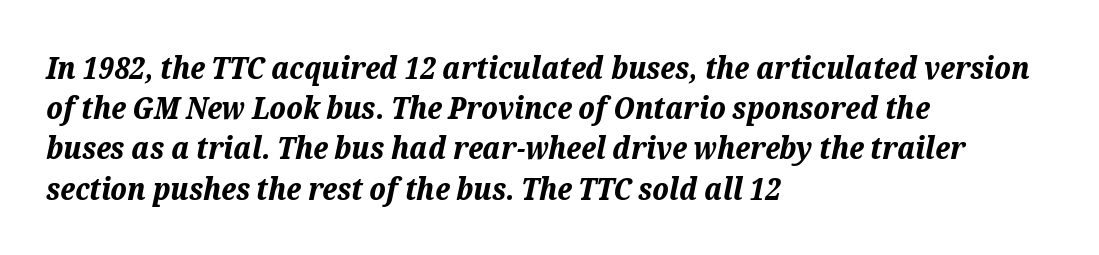
The image shows 30 px bold type, italic (leaning right); set left-aligned, normal line spacing (1.34x), normal letter spacing, not underlined; medium stroke contrast and a medium x-height.
